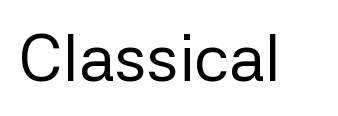
The image shows 65 px regular-weight sans-serif type, upright; set normal letter spacing, not underlined; low stroke contrast and a medium x-height.
